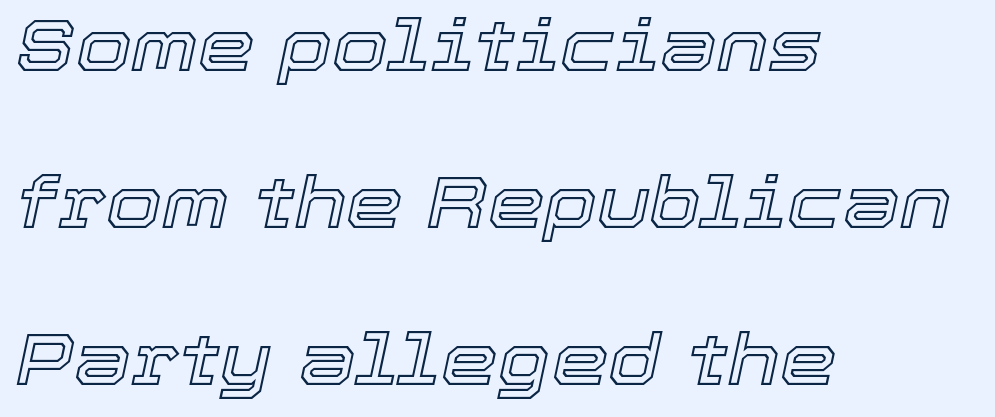
The image shows 72 px text type, italic (leaning right); set left-aligned, loose line spacing (2.18x), normal letter spacing, not underlined; a medium x-height.
